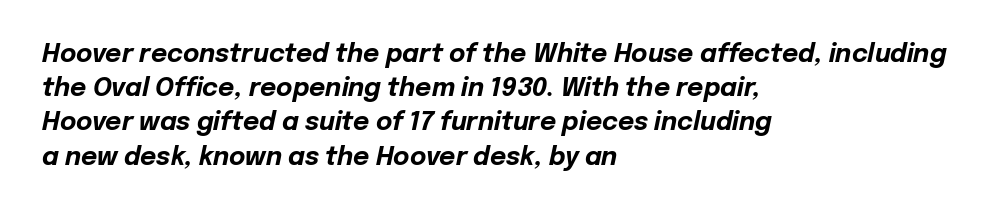
Q: Is the text bold? A: Yes.
Q: Is the text italic (slanted)? A: Yes, it leans right by about 12 degrees.
Q: Is the text underlined? A: No.
Q: How is the paragraph aligned? A: Left-aligned.
Q: Is the spacing between letters normal or unusually wide? A: Normal.
Q: Is the spacing between lines tight, normal or loose? A: Normal.
